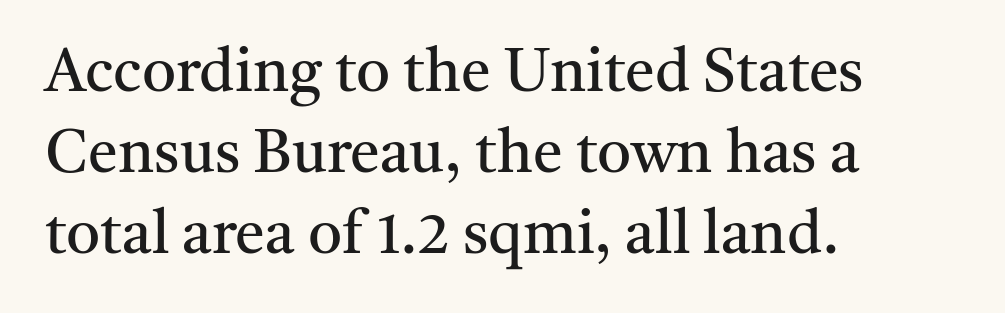
The image shows 60 px regular-weight serif type, upright; set left-aligned, normal line spacing (1.35x), normal letter spacing, not underlined; medium stroke contrast and a medium x-height.
